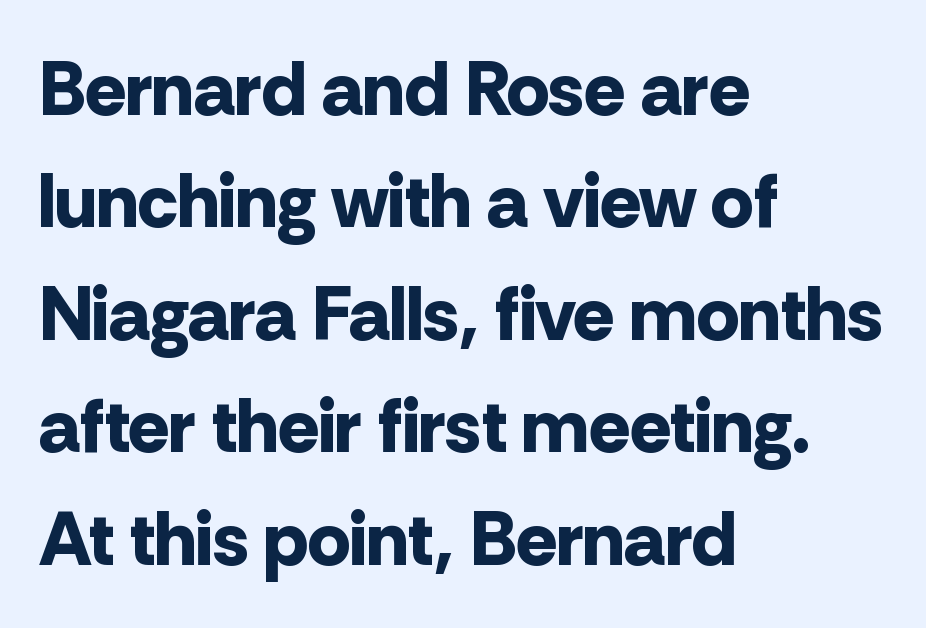
The image shows 76 px bold sans-serif type, upright; set left-aligned, normal line spacing (1.48x), normal letter spacing, not underlined; low stroke contrast and a medium x-height.
